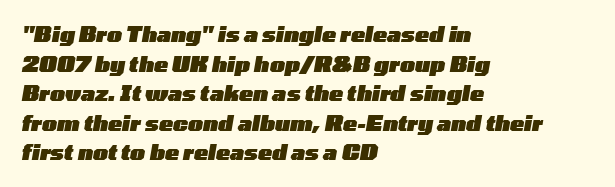
The image shows 21 px bold type, italic (leaning right); set left-aligned, normal line spacing (1.41x), normal letter spacing, not underlined.
